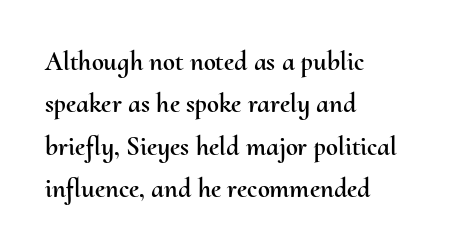
{"italic": "no", "underline": "no", "align": "left", "line_spacing": "normal", "line_spacing_ratio": 1.57, "letter_spacing": "normal", "letter_spacing_em": 0.0, "glyph_px": 27}
